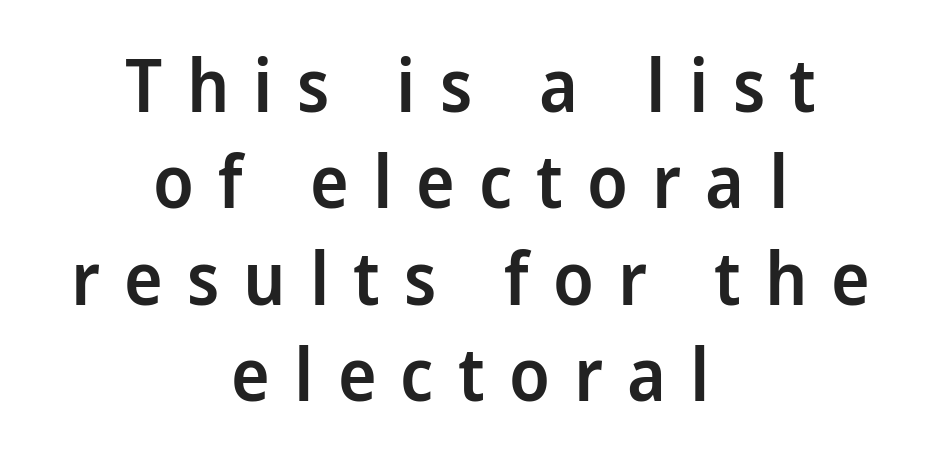
Does the weight exceed regular? Yes, but only to semibold. Plain, unruled lines of type. Loose tracking; the words dissolve into strings of separated letters. The passage shown stacks its lines at a standard gap. Posture: upright roman.
